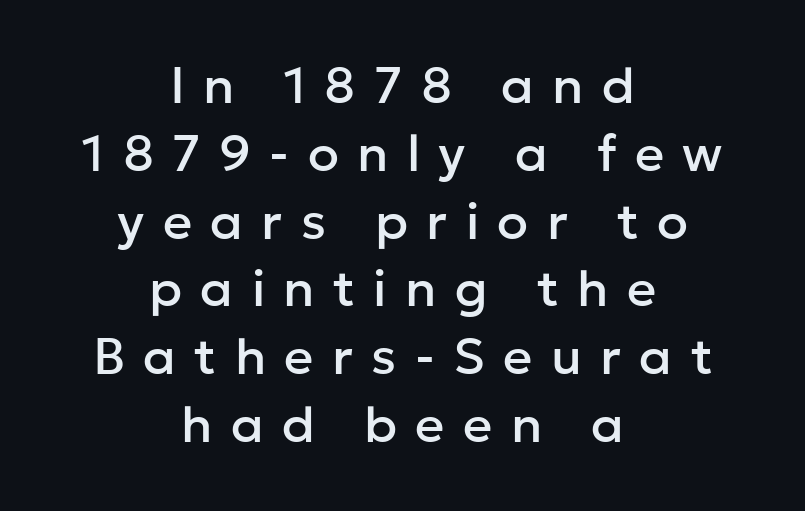
Q: Is the text italic (slanted)? A: No, it is upright.
Q: Is the typeface a serif or a sans-serif typeface? A: Sans-serif.
Q: Is the text underlined? A: No.
Q: How is the paragraph aligned? A: Centered.
Q: Is the spacing between letters normal or unusually wide? A: Unusually wide.
Q: Is the spacing between lines tight, normal or loose? A: Normal.
Q: Width (condensed, normal, or wide)? A: Normal.
Q: Stroke contrast? A: Low.
Q: x-height? A: Medium.
Q: Monospaced? A: No.
